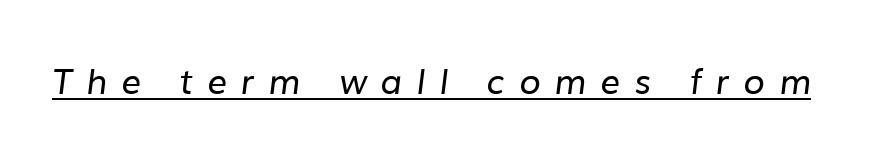
Quick note: underline on. The letterforms stand isolated, each surrounded by extra space. Is this a fixed-width face? No — the glyphs have proportional, varying widths. Does the type have serifs? No, each stem ends abruptly.
